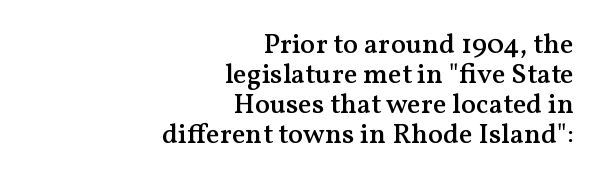
{"serif": "yes", "italic": "no", "bold": "semi", "weight": "semibold", "width": "normal", "stroke_contrast": "medium", "x_height": "medium", "monospaced": "no", "underline": "no", "align": "right", "line_spacing": "tight", "line_spacing_ratio": 1.07, "letter_spacing": "normal", "letter_spacing_em": 0.0, "glyph_px": 28}
